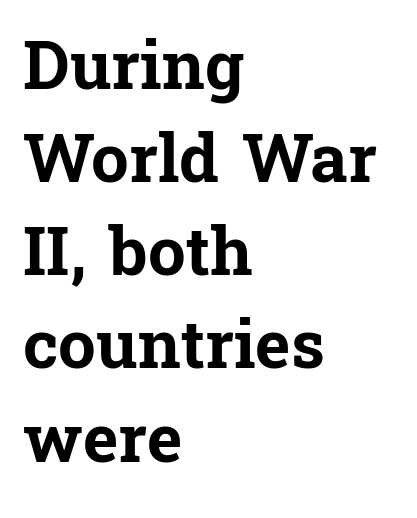
The image shows 67 px bold serif type, upright; set left-aligned, normal line spacing (1.39x), normal letter spacing, not underlined; low stroke contrast and a medium x-height.
